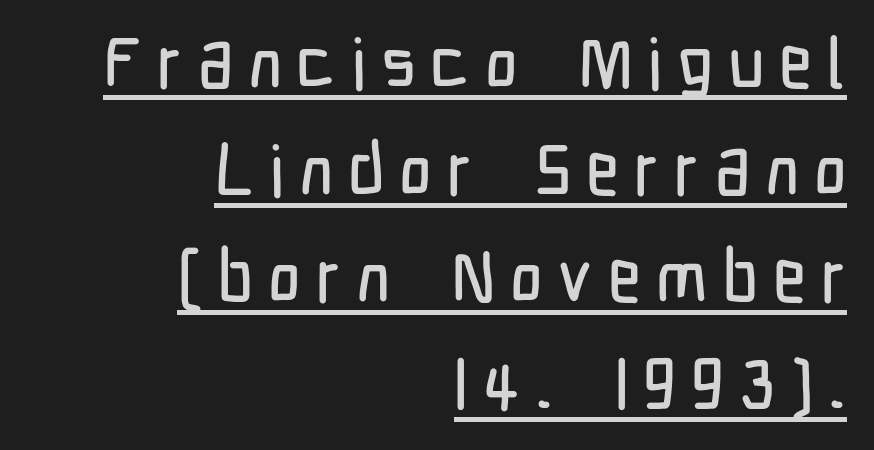
Q: Is the text italic (slanted)? A: No, it is upright.
Q: Is the typeface a serif or a sans-serif typeface? A: Sans-serif.
Q: Is the text underlined? A: Yes.
Q: How is the paragraph aligned? A: Right-aligned.
Q: Is the spacing between letters normal or unusually wide? A: Unusually wide.
Q: Is the spacing between lines tight, normal or loose? A: Normal.
Q: Width (condensed, normal, or wide)? A: Condensed.
Q: Stroke contrast? A: Low.
Q: x-height? A: Medium.
Q: Monospaced? A: No.
